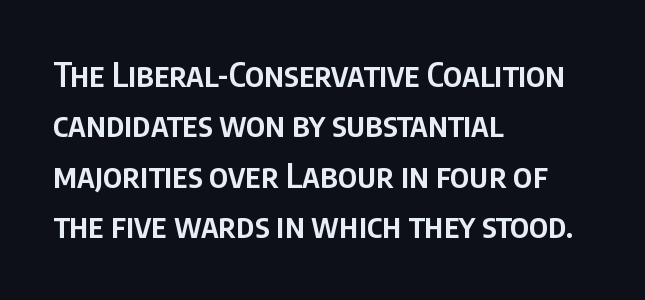
{"serif": "no", "italic": "no", "bold": "semi", "weight": "semibold", "width": "condensed", "stroke_contrast": "low", "x_height": "large", "monospaced": "no", "underline": "no", "align": "left", "line_spacing": "normal", "line_spacing_ratio": 1.53, "letter_spacing": "normal", "letter_spacing_em": 0.0, "glyph_px": 33}
